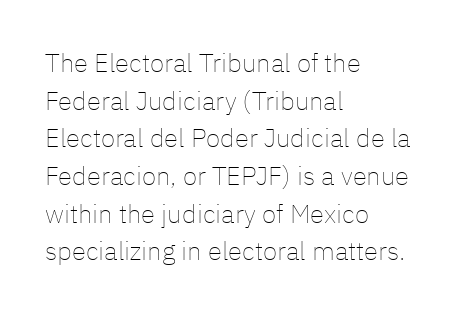
{"italic": "no", "bold": "no", "underline": "no", "align": "left", "line_spacing": "normal", "line_spacing_ratio": 1.45, "letter_spacing": "normal", "letter_spacing_em": 0.0, "glyph_px": 26}
